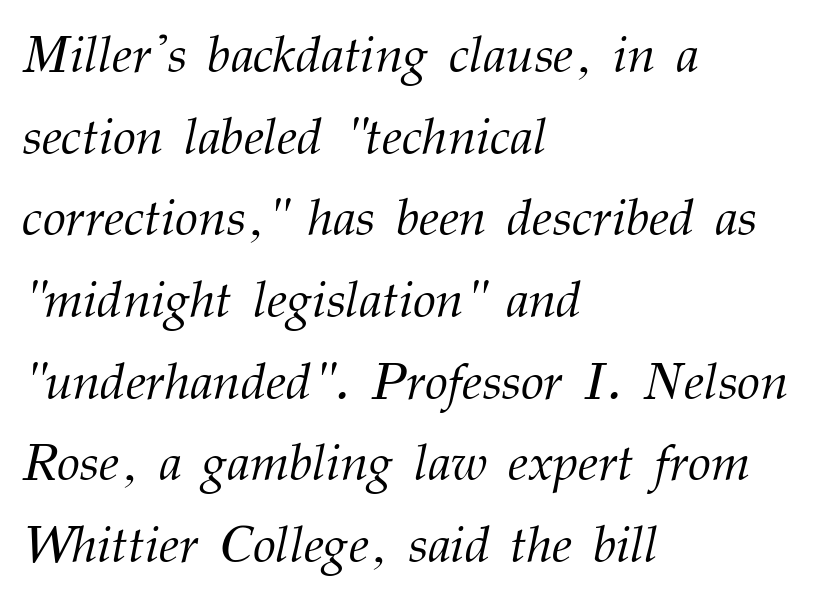
Q: Is the text bold? A: No.
Q: Is the text italic (slanted)? A: Yes, it leans right by about 12 degrees.
Q: Is the typeface a serif or a sans-serif typeface? A: Serif.
Q: Is the text underlined? A: No.
Q: How is the paragraph aligned? A: Left-aligned.
Q: Is the spacing between letters normal or unusually wide? A: Normal.
Q: Is the spacing between lines tight, normal or loose? A: Normal.
Q: Width (condensed, normal, or wide)? A: Normal.
Q: Stroke contrast? A: Medium.
Q: x-height? A: Medium.
Q: Monospaced? A: No.
